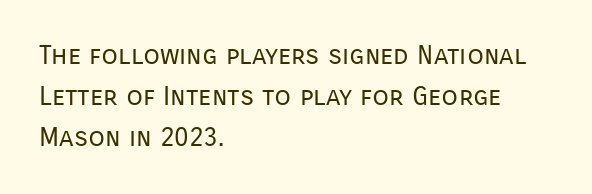
On a weight scale, this lands at 450 or below. The passage shown has conventional tracking throughout. A normal amount of white space separates one row of letters from the next. The rag falls on the right side of this text block.
